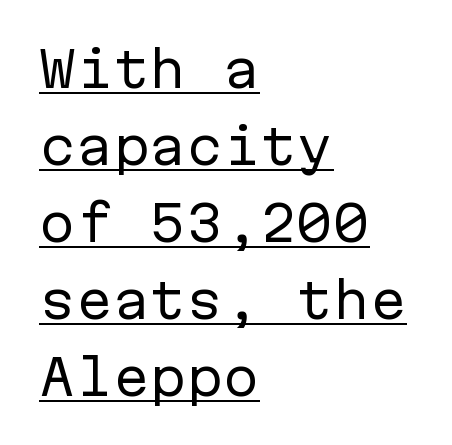
{"serif": "no", "italic": "no", "bold": "no", "weight": "regular", "width": "normal", "stroke_contrast": "low", "x_height": "medium", "monospaced": "yes", "underline": "yes", "align": "left", "line_spacing": "normal", "line_spacing_ratio": 1.57, "letter_spacing": "normal", "letter_spacing_em": 0.0, "glyph_px": 49}
